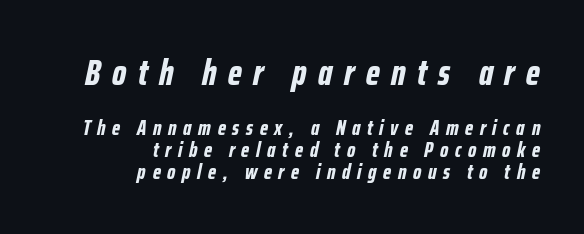
The image shows 36 px bold, condensed type, italic (leaning right); set right-aligned, tight line spacing (1.06x), unusually wide letter spacing (+0.32 em), not underlined; the first (top) block is 1.71x larger; low stroke contrast and a medium x-height.
